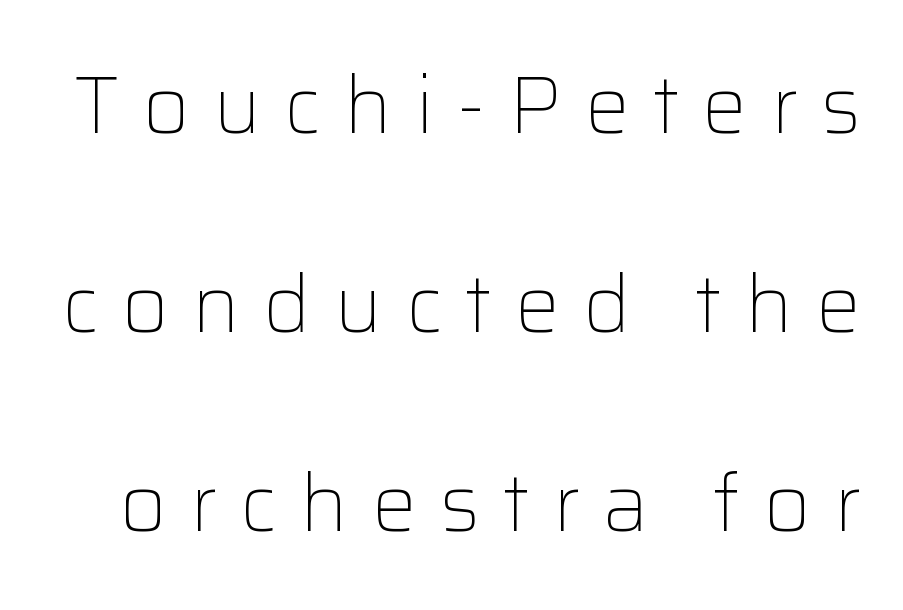
{"serif": "no", "italic": "no", "bold": "no", "weight": "light", "width": "normal", "stroke_contrast": "low", "x_height": "medium", "monospaced": "no", "underline": "no", "line_spacing": "loose", "line_spacing_ratio": 2.49, "letter_spacing": "wide", "letter_spacing_em": 0.29, "glyph_px": 80}
